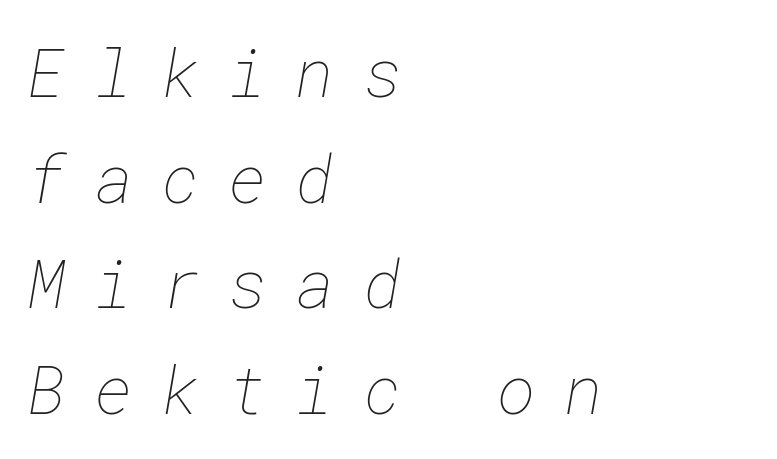
A typesetter would call this heavily tracked-out type. Stems here are at most as thick as an everyday book face. No word sits above an underline. A normal amount of white space separates one row of letters from the next. Notice how the passage keeps a crisp vertical edge on the left only.
